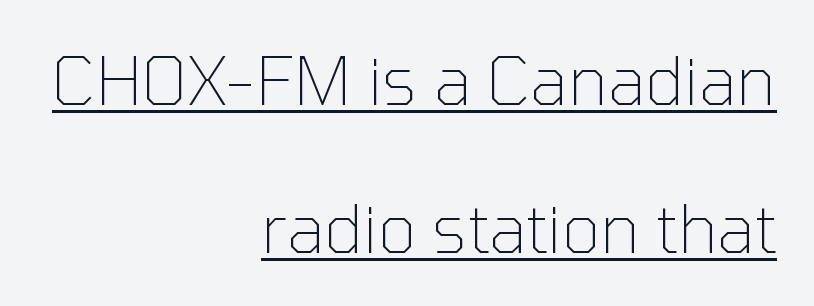
{"serif": "no", "italic": "no", "bold": "no", "weight": "thin", "width": "normal", "stroke_contrast": "low", "x_height": "medium", "monospaced": "no", "underline": "yes", "align": "right", "line_spacing": "loose", "line_spacing_ratio": 2.21, "letter_spacing": "normal", "letter_spacing_em": 0.0, "glyph_px": 67}
